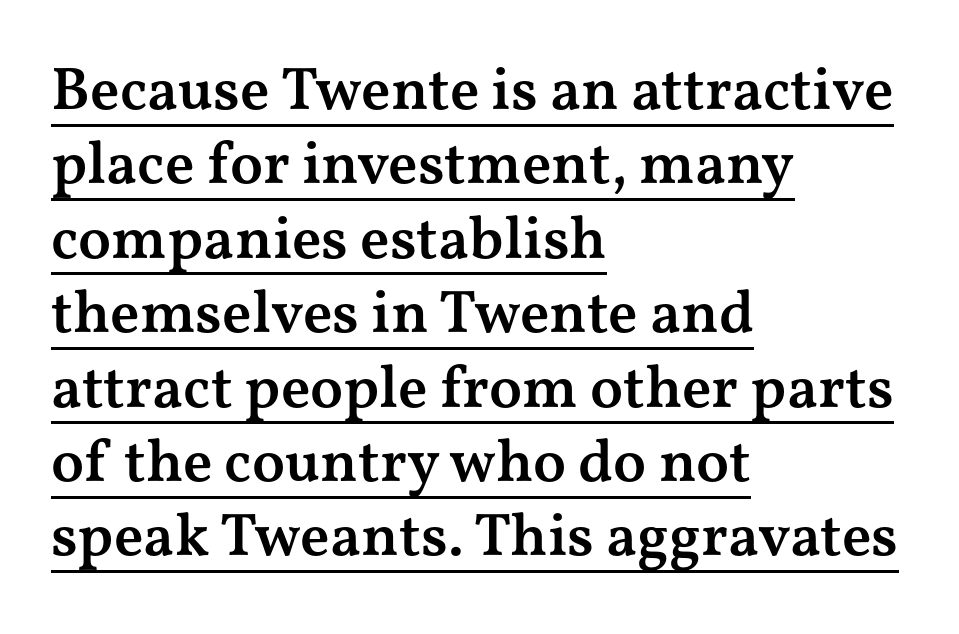
In designer terms, the underline attribute is active on this setting. Do the letters lean? They stand straight. Every letter is mildly thick-stroked: semibold rather than bold. Looks like regular typesetting: each glyph gets only the width it needs. These lines stack with their left ends in a neat column.
